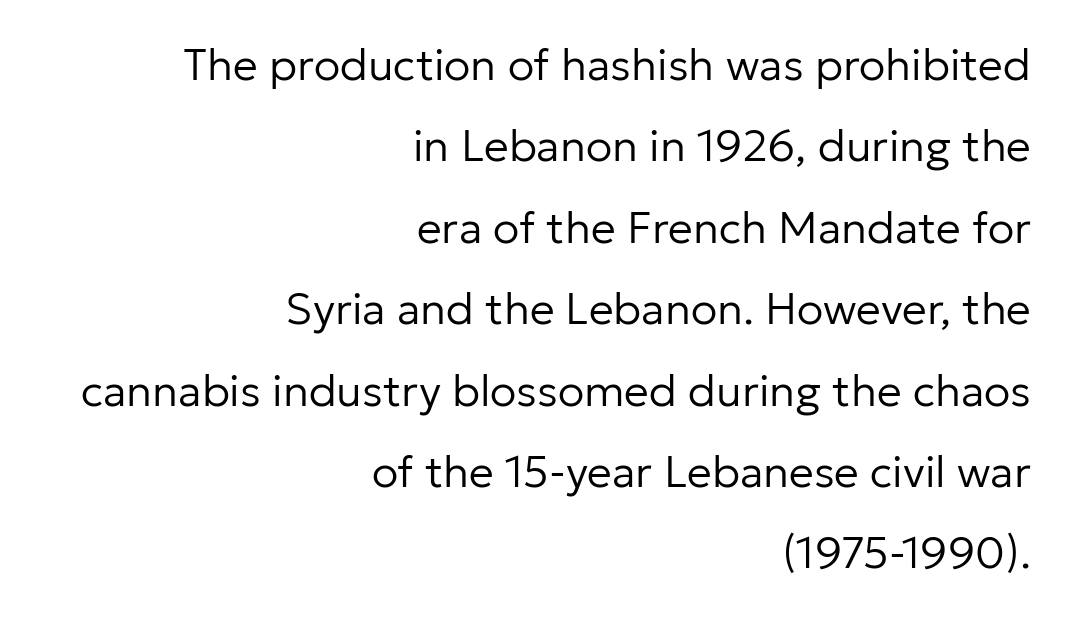
There is no visible air inserted between adjacent glyphs. The typeface chosen for these lines omits serifs. Do the characters align in a grid? No, the font is proportional. When letters stand straight like this, we call the style roman or upright. The typesetter chose a ragged-left arrangement here. Has an underline been added? It has not.
